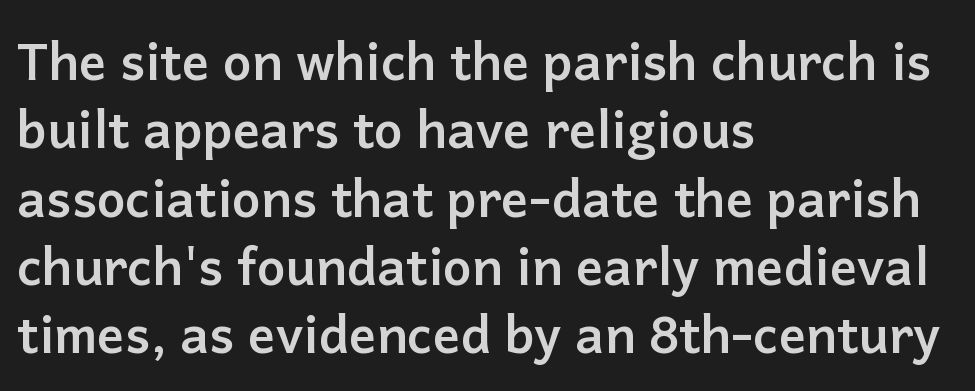
Q: Is the text bold? A: Yes.
Q: Is the text italic (slanted)? A: No, it is upright.
Q: Is the typeface a serif or a sans-serif typeface? A: Sans-serif.
Q: Is the text underlined? A: No.
Q: How is the paragraph aligned? A: Left-aligned.
Q: Is the spacing between letters normal or unusually wide? A: Normal.
Q: Is the spacing between lines tight, normal or loose? A: Normal.
Q: Width (condensed, normal, or wide)? A: Normal.
Q: Stroke contrast? A: Low.
Q: x-height? A: Medium.
Q: Monospaced? A: No.
